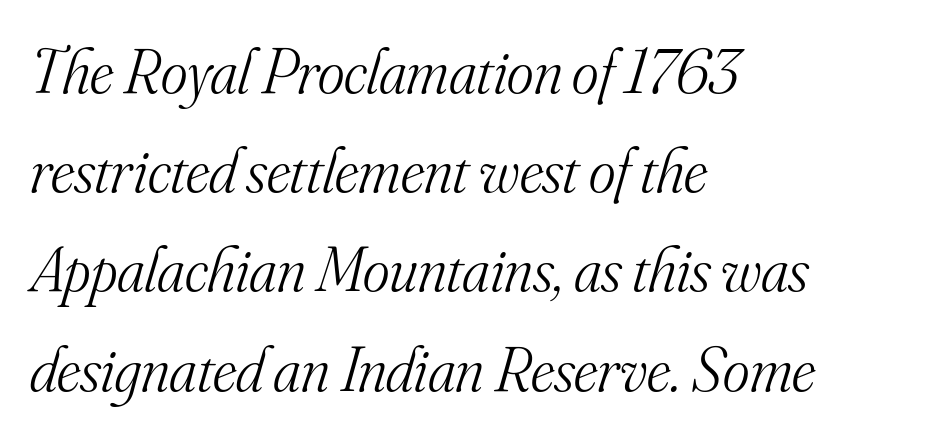
Q: Is the text bold? A: No.
Q: Is the text italic (slanted)? A: Yes, it leans right by about 16 degrees.
Q: Is the typeface a serif or a sans-serif typeface? A: Serif.
Q: Is the text underlined? A: No.
Q: How is the paragraph aligned? A: Left-aligned.
Q: Is the spacing between letters normal or unusually wide? A: Normal.
Q: Is the spacing between lines tight, normal or loose? A: Normal.
Q: Width (condensed, normal, or wide)? A: Normal.
Q: Stroke contrast? A: Medium.
Q: x-height? A: Small.
Q: Monospaced? A: No.
